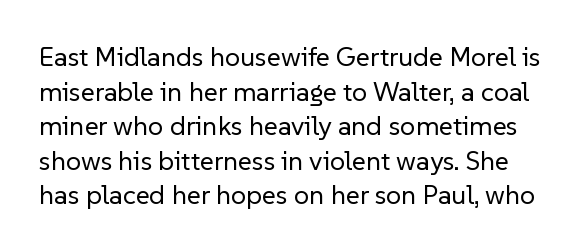
{"italic": "no", "bold": "no", "underline": "no", "line_spacing": "normal", "line_spacing_ratio": 1.28, "letter_spacing": "normal", "letter_spacing_em": 0.0, "glyph_px": 27}
